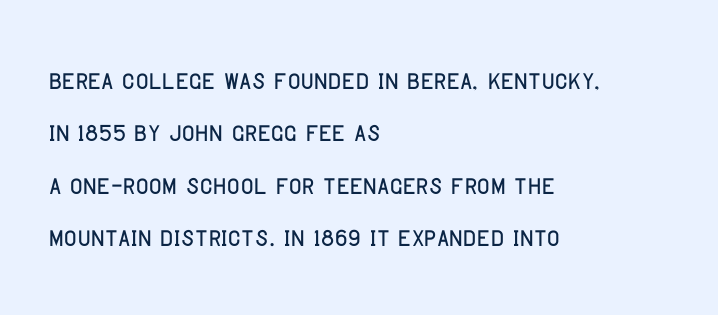
The strip under each line holds only bare page. Compared with a centered layout, this one pins lines to the left instead. Leading: standard. The specimen reads as upright at a glance.
